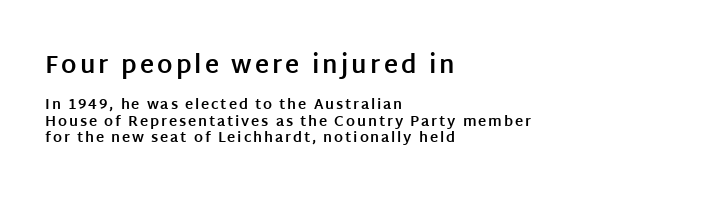
{"italic": "no", "bold": "yes", "underline": "no", "align": "left", "line_spacing_ratio": 1.17, "larger_block": "first", "size_ratio": 1.71, "glyph_px": 24}
